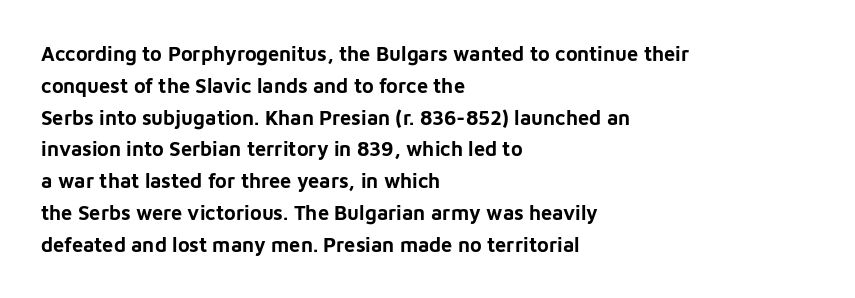
Upright lettering throughout. The foot of each line stays bare and open. Line spacing here is normal. The letters sit at their default tracking, neither squeezed nor spread. The setting favours the left margin, as ordinary paragraphs usually do. These words are printed bold, with thick strokes throughout.
